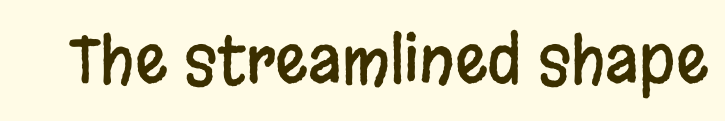
The image shows 64 px condensed sans-serif type, upright; set normal letter spacing, not underlined; low stroke contrast and a large x-height.
